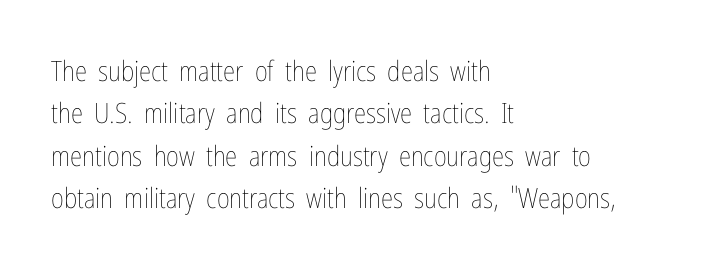
{"italic": "no", "bold": "no", "weight": "thin", "width": "condensed", "stroke_contrast": "low", "x_height": "medium", "monospaced": "no", "underline": "no", "align": "left", "line_spacing": "normal", "line_spacing_ratio": 1.51, "letter_spacing": "normal", "letter_spacing_em": 0.0, "glyph_px": 28}
